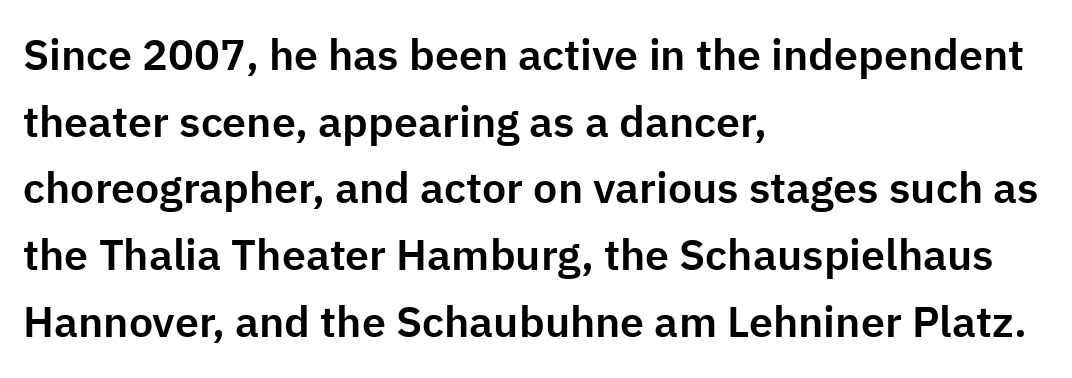
The image shows 43 px sans-serif type, upright; set left-aligned, normal line spacing (1.55x), normal letter spacing, not underlined; low stroke contrast and a medium x-height.
